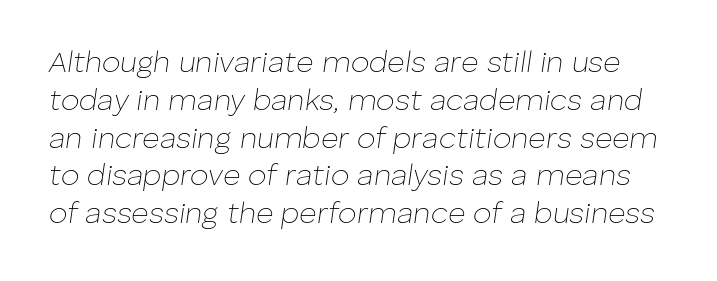
{"italic": "yes", "lean": "right", "slant_degrees": 8, "bold": "no", "weight": "thin", "width": "normal", "stroke_contrast": "low", "x_height": "medium", "monospaced": "no", "underline": "no", "line_spacing": "normal", "line_spacing_ratio": 1.26, "letter_spacing": "normal", "letter_spacing_em": 0.0, "glyph_px": 30}
